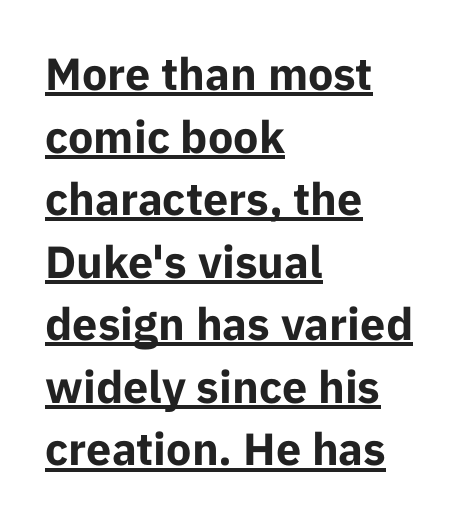
{"serif": "no", "italic": "no", "bold": "yes", "weight": "bold", "width": "normal", "stroke_contrast": "low", "x_height": "medium", "monospaced": "no", "underline": "yes", "align": "left", "line_spacing": "normal", "line_spacing_ratio": 1.39, "letter_spacing": "normal", "letter_spacing_em": 0.0, "glyph_px": 45}
